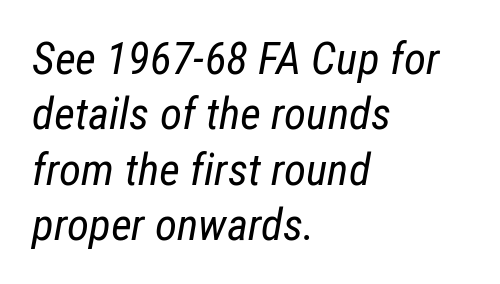
{"italic": "yes", "lean": "right", "slant_degrees": 12, "bold": "no", "weight": "regular", "width": "condensed", "stroke_contrast": "low", "x_height": "medium", "monospaced": "no", "underline": "no", "align": "left", "line_spacing_ratio": 1.23, "letter_spacing": "normal", "letter_spacing_em": 0.0, "glyph_px": 45}
